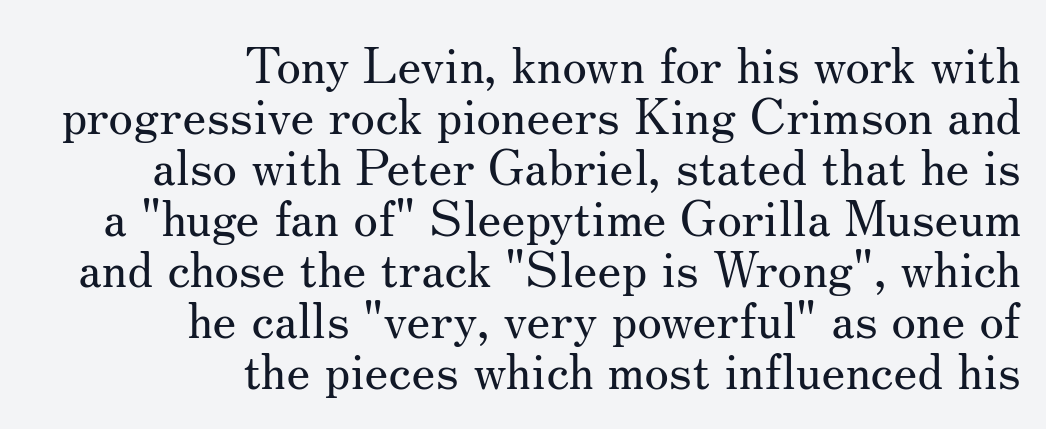
Q: Is the text bold? A: No.
Q: Is the text italic (slanted)? A: No, it is upright.
Q: Is the typeface a serif or a sans-serif typeface? A: Serif.
Q: Is the text underlined? A: No.
Q: How is the paragraph aligned? A: Right-aligned.
Q: Is the spacing between letters normal or unusually wide? A: Normal.
Q: Is the spacing between lines tight, normal or loose? A: Tight.
Q: Width (condensed, normal, or wide)? A: Normal.
Q: Stroke contrast? A: Medium.
Q: x-height? A: Small.
Q: Monospaced? A: No.
